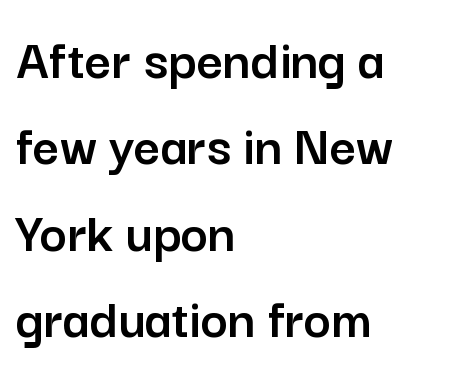
{"serif": "no", "italic": "no", "width": "normal", "stroke_contrast": "low", "x_height": "medium", "monospaced": "no", "underline": "no", "align": "left", "line_spacing": "normal", "line_spacing_ratio": 1.49, "letter_spacing": "normal", "letter_spacing_em": 0.0, "glyph_px": 58}
